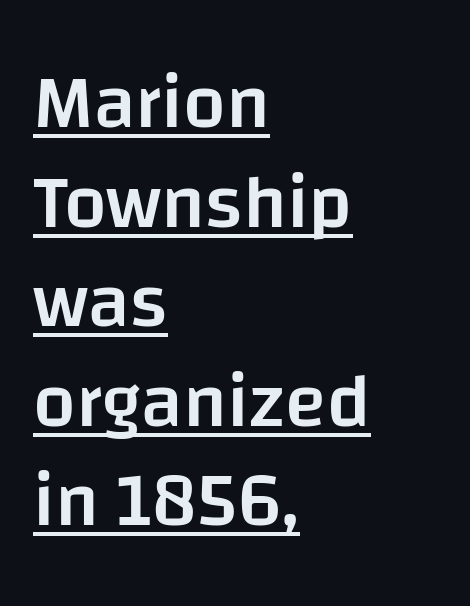
{"serif": "no", "italic": "no", "bold": "semi", "weight": "semibold", "width": "normal", "stroke_contrast": "low", "x_height": "large", "monospaced": "no", "underline": "yes", "align": "left", "line_spacing": "normal", "line_spacing_ratio": 1.31, "letter_spacing": "normal", "letter_spacing_em": 0.0, "glyph_px": 76}
